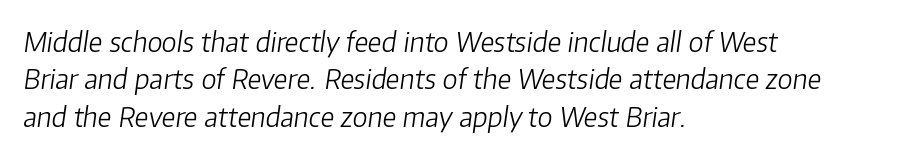
Q: Is the text bold? A: No.
Q: Is the text italic (slanted)? A: Yes, it leans right by about 8 degrees.
Q: Is the text underlined? A: No.
Q: How is the paragraph aligned? A: Left-aligned.
Q: Is the spacing between letters normal or unusually wide? A: Normal.
Q: Is the spacing between lines tight, normal or loose? A: Normal.
